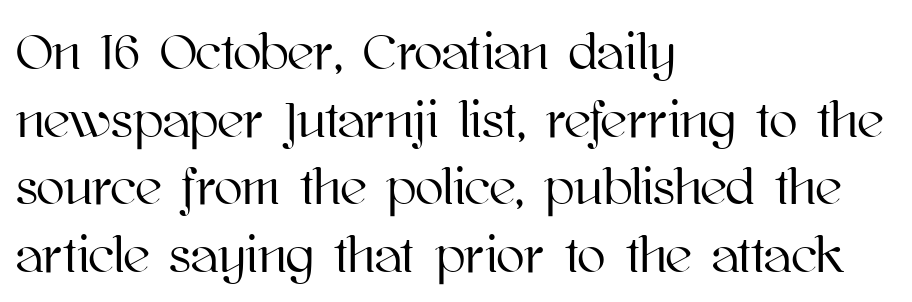
Q: Is the text italic (slanted)? A: No, it is upright.
Q: Is the text underlined? A: No.
Q: How is the paragraph aligned? A: Left-aligned.
Q: Is the spacing between letters normal or unusually wide? A: Normal.
Q: Is the spacing between lines tight, normal or loose? A: Normal.
Q: Width (condensed, normal, or wide)? A: Normal.
Q: Stroke contrast? A: High.
Q: x-height? A: Medium.
Q: Monospaced? A: No.
